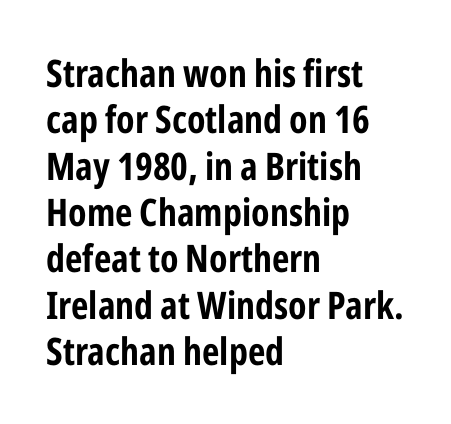
If you drew a ruler down the left edge, every line would touch it. If you drew a line through each stem, it would be perfectly vertical. Nothing sits at the stroke ends, so this counts as sans-serif. You could call the tracking neutral — neither tight nor loose. Each letter keeps its own natural width here, so spacing adapts to shape. The glyphs are unaccompanied by any horizontal stroke below them.
